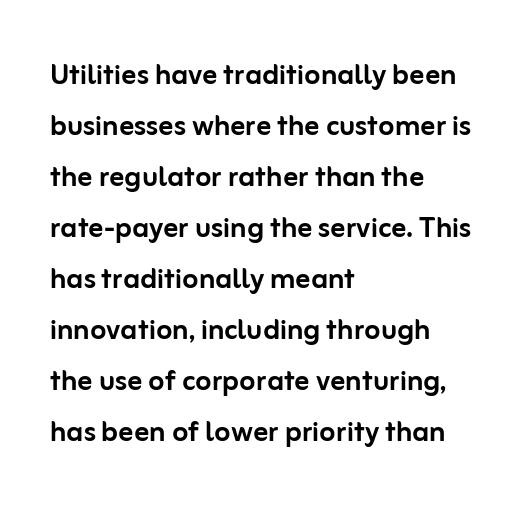
The image shows 37 px sans-serif type, upright; set left-aligned, normal line spacing (1.38x), normal letter spacing, not underlined; low stroke contrast and a medium x-height.
